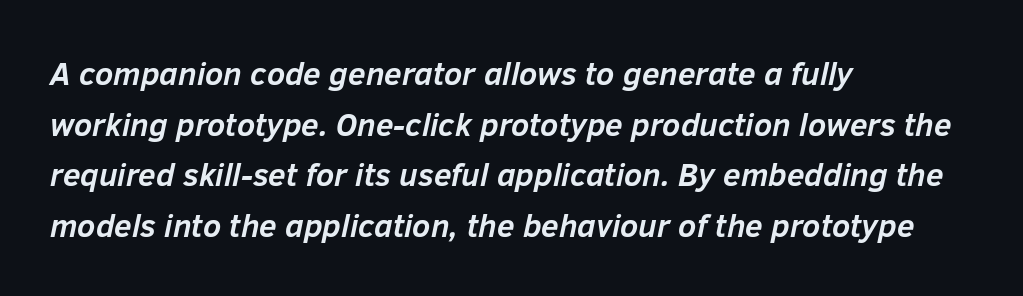
Bare-footed words on every line. Alignment: flush left. Think of a printed novel: that variable character pitch is what you see here. Characters follow at the spacing the type designer built in. There's an unmistakable incline to the writing here. Leading: standard.
